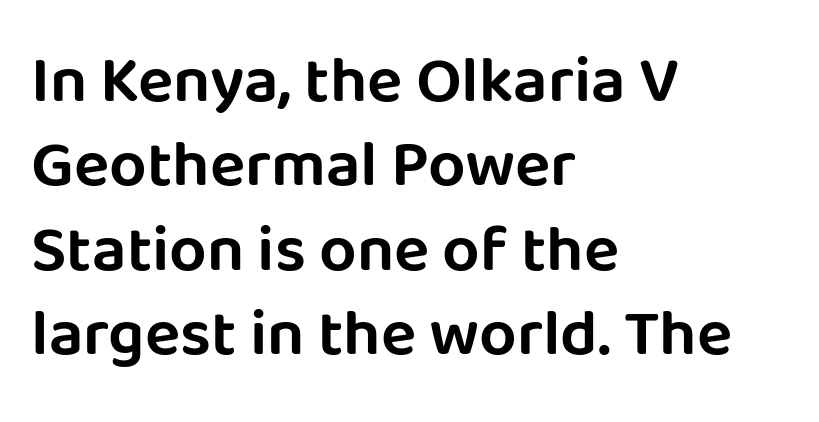
Q: Is the text italic (slanted)? A: No, it is upright.
Q: Is the typeface a serif or a sans-serif typeface? A: Sans-serif.
Q: Is the text underlined? A: No.
Q: How is the paragraph aligned? A: Left-aligned.
Q: Is the spacing between letters normal or unusually wide? A: Normal.
Q: Is the spacing between lines tight, normal or loose? A: Normal.
Q: Width (condensed, normal, or wide)? A: Normal.
Q: Stroke contrast? A: Low.
Q: x-height? A: Large.
Q: Monospaced? A: No.
